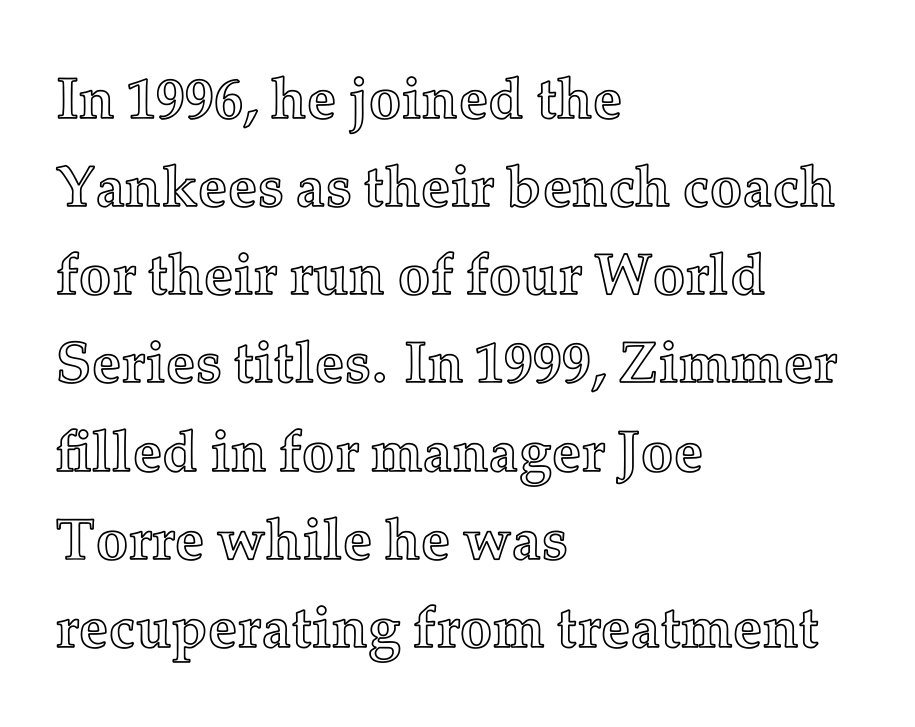
The image shows 58 px text type, upright; set left-aligned, normal line spacing (1.52x), normal letter spacing, not underlined; a medium x-height.
